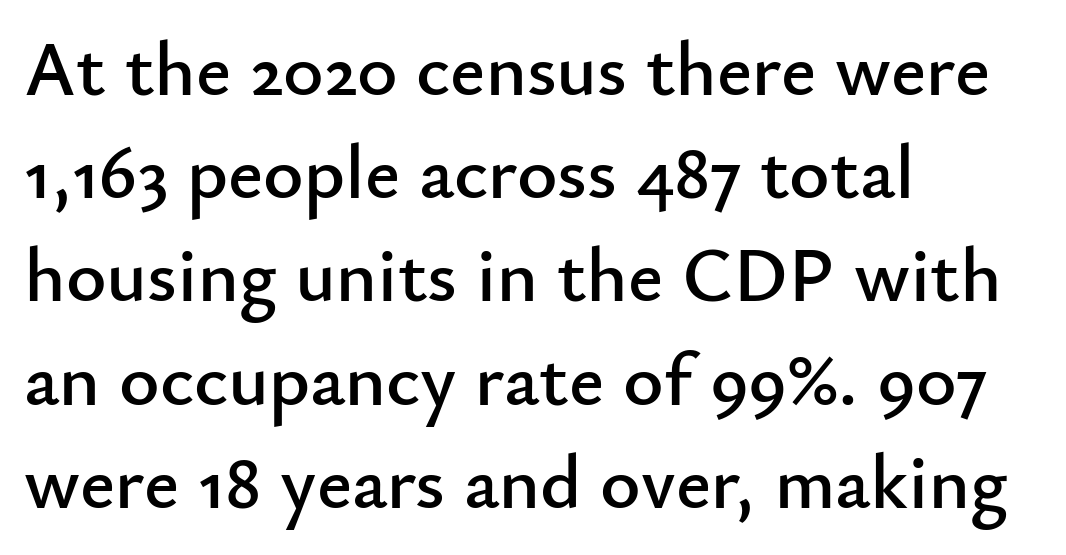
Is the block centered? No — it sits flush against the left margin. Each word holds together tightly as a unit, with standard inter-letter gaps. The passage shown is typed in a proportional face where columns would drift. The space beneath each line is pristine and unruled. This is sans-serif lettering, the kind often seen on screens and signage.
